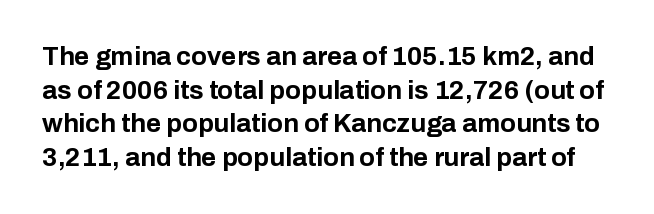
{"italic": "no", "bold": "yes", "underline": "no", "line_spacing": "normal", "line_spacing_ratio": 1.29, "letter_spacing": "normal", "letter_spacing_em": 0.0, "glyph_px": 26}
